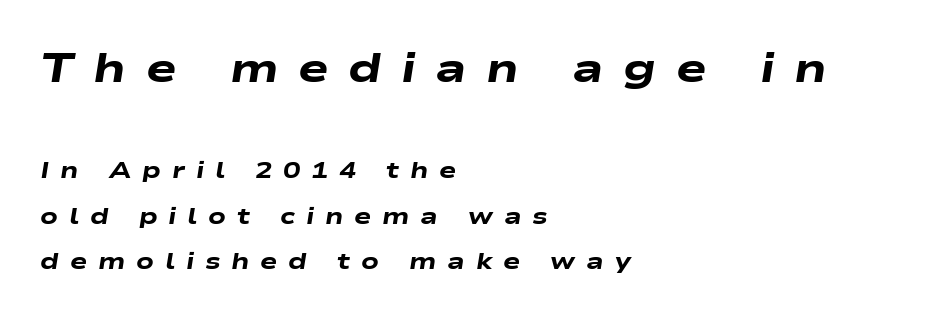
{"italic": "yes", "lean": "right", "slant_degrees": 9, "bold": "yes", "weight": "heavy", "width": "wide", "stroke_contrast": "low", "x_height": "medium", "monospaced": "no", "underline": "no", "align": "left", "line_spacing": "loose", "line_spacing_ratio": 1.98, "letter_spacing": "wide", "letter_spacing_em": 0.47, "larger_block": "first", "size_ratio": 1.78, "glyph_px": 41}
